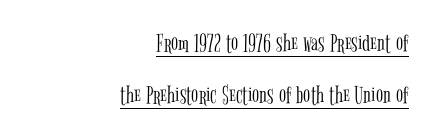
You can see a thin bar hugging the bottom of the glyphs. A great deal of white space separates one row of letters from the next. Glyph-to-glyph distance matches everyday printed text. The lettering holds an erect, upright posture throughout. Caption: face not bold, strokes unweighted. Typeset ragged left — the right edge is the straight one.
